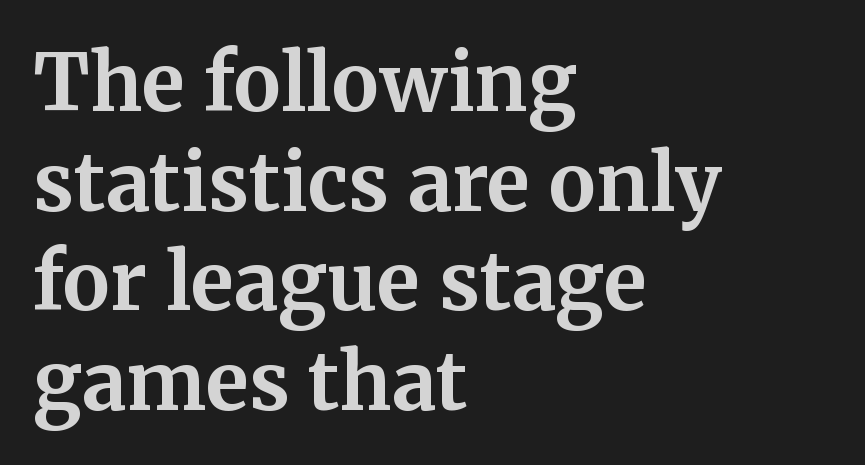
{"serif": "yes", "italic": "no", "bold": "yes", "weight": "bold", "width": "normal", "stroke_contrast": "medium", "x_height": "medium", "monospaced": "no", "underline": "no", "align": "left", "line_spacing": "normal", "line_spacing_ratio": 1.26, "letter_spacing": "normal", "letter_spacing_em": 0.0, "glyph_px": 79}
